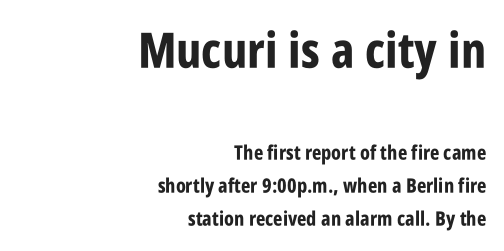
The image shows 49 px bold, condensed sans-serif type, upright; set right-aligned, normal line spacing (1.66x), normal letter spacing, not underlined; the first (top) block is 2.45x larger; low stroke contrast and a large x-height.
